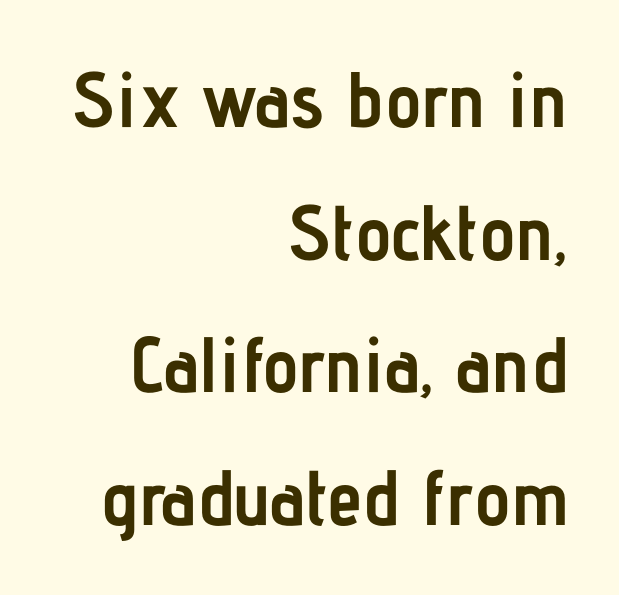
{"serif": "no", "italic": "no", "bold": "yes", "weight": "semibold", "width": "condensed", "stroke_contrast": "low", "x_height": "medium", "monospaced": "no", "underline": "no", "align": "right", "line_spacing": "normal", "line_spacing_ratio": 1.7, "letter_spacing": "normal", "letter_spacing_em": 0.0, "glyph_px": 78}
